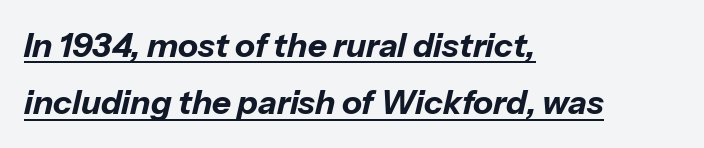
The string is rendered with underlining switched on. Slant detected: the letters are inclined. The rendering keeps characters at their native spacing. Which margin do the lines hug? The left one — the right edge is uneven. These lines carry a lot of weight — the face is fully bold. You could not count columns in this text — the font is proportionally spaced.
